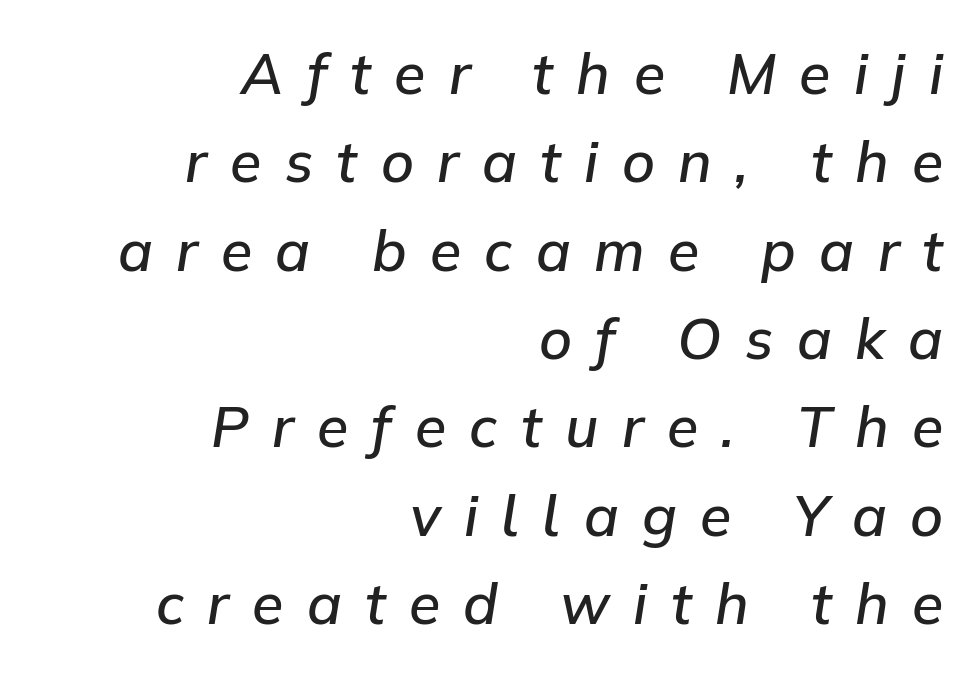
Do the characters align in a grid? No, the font is proportional. The vertical gap from one line to the next is medium. The lines are quadded right. Rendered with sloped, italic letterforms.
